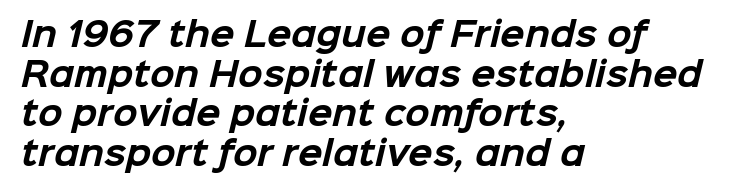
The image shows 32 px bold sans-serif type; set left-aligned, line spacing 1.24x, normal letter spacing, not underlined; low stroke contrast and a medium x-height.
